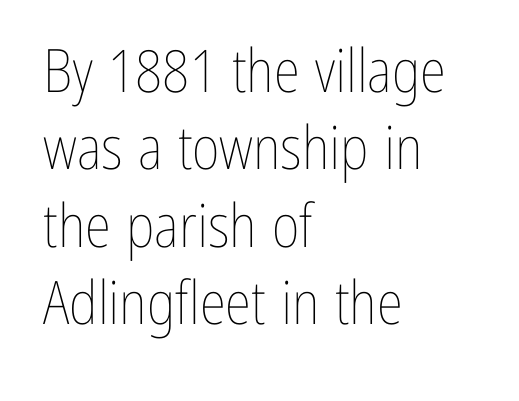
{"italic": "no", "bold": "no", "weight": "thin", "width": "condensed", "stroke_contrast": "low", "x_height": "medium", "monospaced": "no", "underline": "no", "align": "left", "line_spacing": "normal", "line_spacing_ratio": 1.29, "letter_spacing": "normal", "letter_spacing_em": 0.0, "glyph_px": 60}
